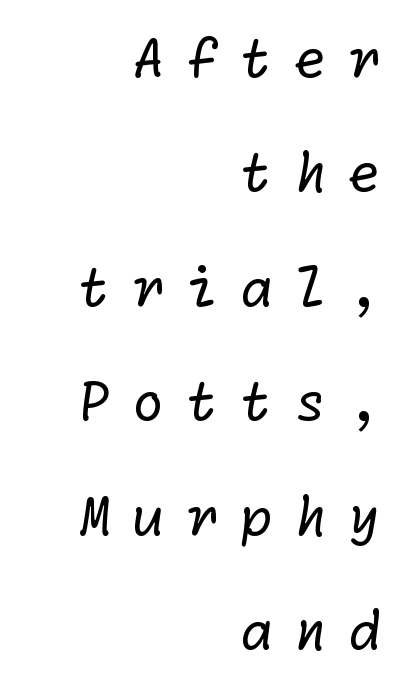
Q: Is the text bold? A: No.
Q: Is the typeface a serif or a sans-serif typeface? A: Sans-serif.
Q: Is the text underlined? A: No.
Q: How is the paragraph aligned? A: Right-aligned.
Q: Is the spacing between letters normal or unusually wide? A: Unusually wide.
Q: Is the spacing between lines tight, normal or loose? A: Loose.
Q: Width (condensed, normal, or wide)? A: Normal.
Q: Stroke contrast? A: Low.
Q: x-height? A: Medium.
